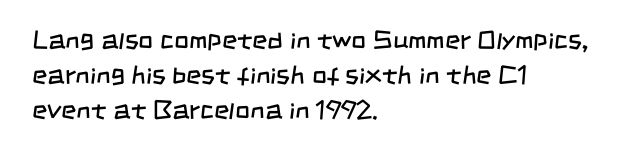
{"bold": "no", "underline": "no", "align": "left", "line_spacing": "normal", "line_spacing_ratio": 1.35, "letter_spacing": "normal", "letter_spacing_em": 0.0, "glyph_px": 26}
